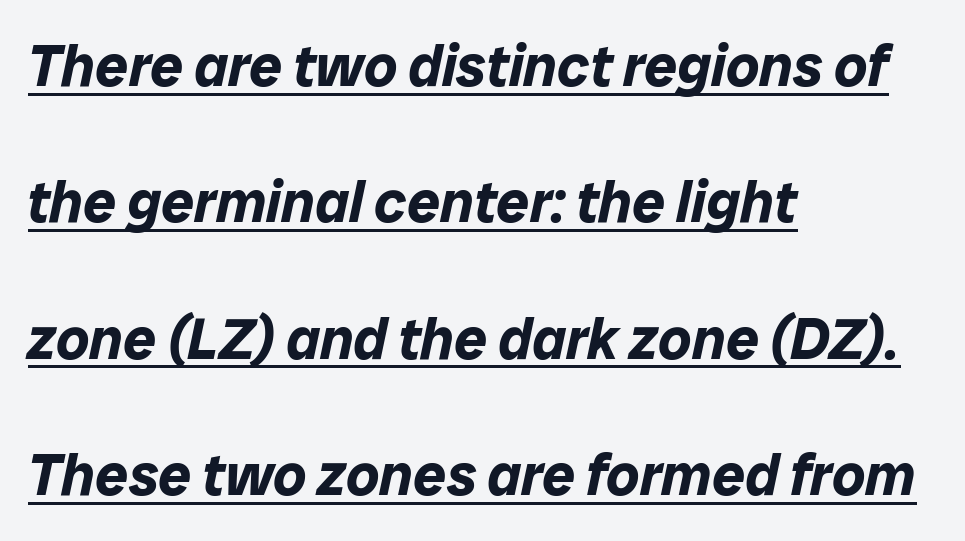
{"italic": "yes", "lean": "right", "slant_degrees": 12, "bold": "yes", "weight": "bold", "width": "normal", "stroke_contrast": "low", "x_height": "medium", "monospaced": "no", "underline": "yes", "align": "left", "line_spacing": "loose", "line_spacing_ratio": 2.35, "letter_spacing": "normal", "letter_spacing_em": 0.0, "glyph_px": 58}
